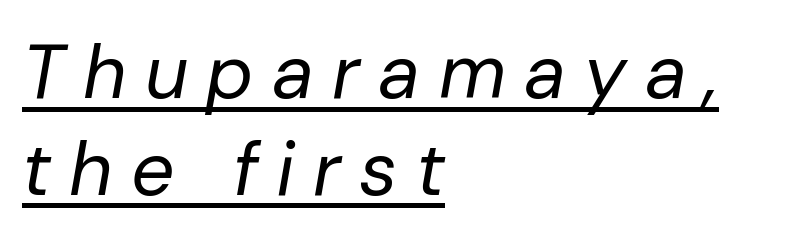
{"italic": "yes", "lean": "right", "slant_degrees": 10, "bold": "no", "weight": "regular", "width": "normal", "stroke_contrast": "low", "x_height": "medium", "monospaced": "no", "underline": "yes", "align": "left", "line_spacing": "normal", "line_spacing_ratio": 1.27, "letter_spacing": "wide", "letter_spacing_em": 0.24, "glyph_px": 76}
